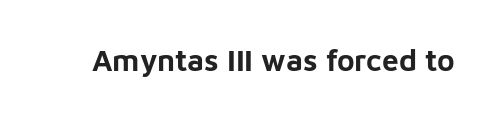
The specimen reads as upright at a glance. In terms of letterform style, serifs are entirely absent. What stands out about the letter spacing? Nothing — it is the standard amount. Chunky letters — that's bold for sure. Proportional: the letters do not fall into vertical columns. Check under the words: just untouched page.
